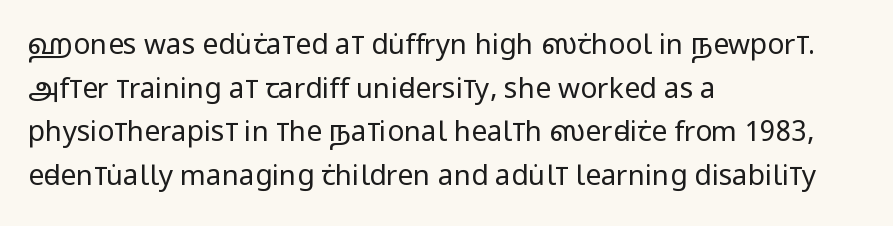
{"serif": "no", "italic": "no", "bold": "no", "weight": "regular", "width": "condensed", "stroke_contrast": "low", "x_height": "large", "monospaced": "no", "underline": "no", "align": "left", "line_spacing": "normal", "line_spacing_ratio": 1.56, "letter_spacing": "normal", "letter_spacing_em": 0.0, "glyph_px": 28}
